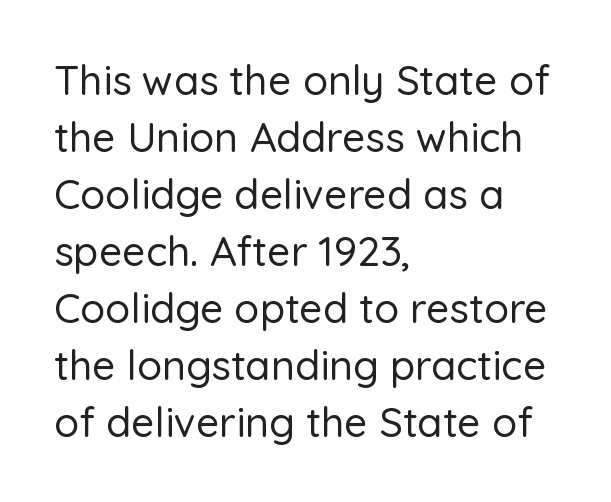
Q: Is the text italic (slanted)? A: No, it is upright.
Q: Is the typeface a serif or a sans-serif typeface? A: Sans-serif.
Q: Is the text underlined? A: No.
Q: How is the paragraph aligned? A: Left-aligned.
Q: Is the spacing between letters normal or unusually wide? A: Normal.
Q: Is the spacing between lines tight, normal or loose? A: Normal.
Q: Width (condensed, normal, or wide)? A: Normal.
Q: Stroke contrast? A: Low.
Q: x-height? A: Medium.
Q: Monospaced? A: No.
